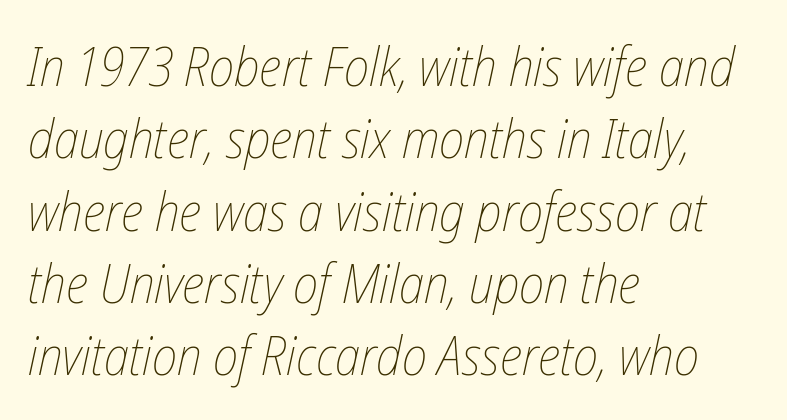
The image shows 54 px thin, condensed type, italic (leaning right); set left-aligned, normal line spacing (1.34x), normal letter spacing, not underlined; low stroke contrast and a medium x-height.
